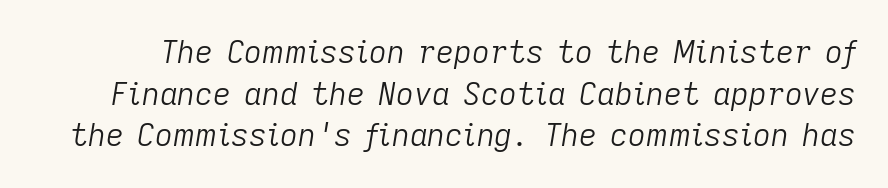
Q: Is the text bold? A: No.
Q: Is the text italic (slanted)? A: Yes, it leans right by about 9 degrees.
Q: Is the text underlined? A: No.
Q: Is the spacing between letters normal or unusually wide? A: Normal.
Q: Is the spacing between lines tight, normal or loose? A: Normal.
Q: Width (condensed, normal, or wide)? A: Normal.
Q: Stroke contrast? A: Low.
Q: x-height? A: Medium.
Q: Monospaced? A: No.
